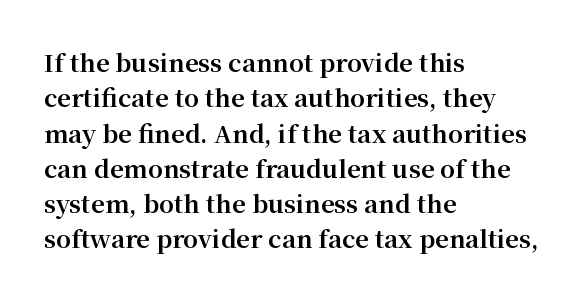
The baseline area is clear. Rendered with straight, roman letterforms. The face used here has the dense, thick strokes of a bold. One-word summary of the alignment: left.
